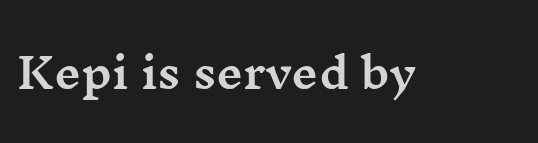
Is this a fixed-width face? No — the glyphs have proportional, varying widths. Short note: letters normally spaced. The typeface chosen for these lines features serifs. The foot of each line stays bare and open. These lines were composed using upright roman letters.
